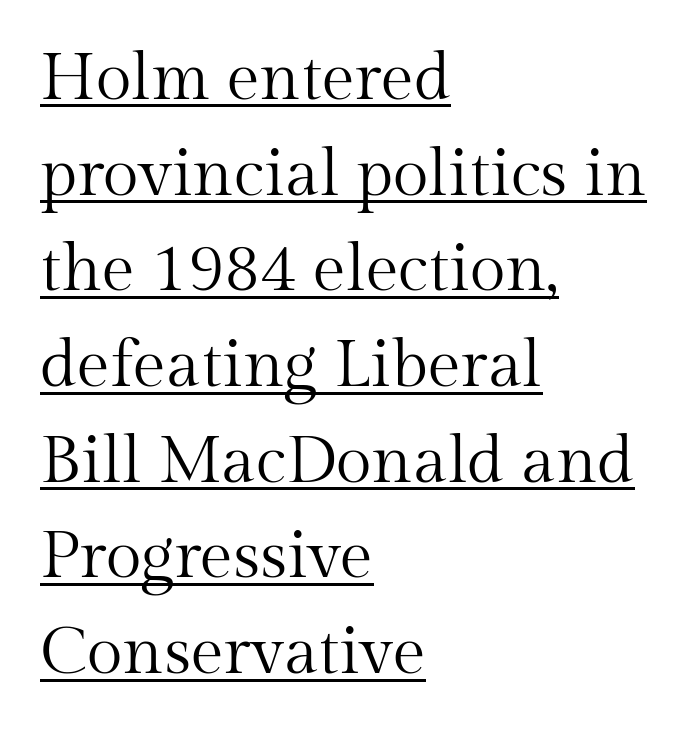
Weight class: somewhere from thin through regular. The rag falls on the right side of this text block. The typography opts for an upright posture over an oblique one. The passage shown is typed in a proportional face where columns would drift.
